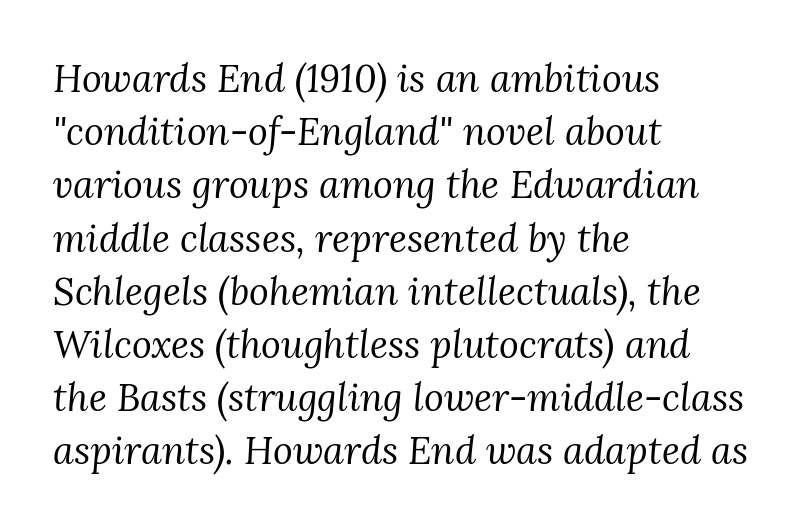
This sample has the flowing, uneven cadence of proportional lettering. Beneath every word, the page is bare. Where is the straight margin? On the left. Look at the bottom of the vertical strokes: they flare into serifs here. Characters follow at the spacing the type designer built in.
